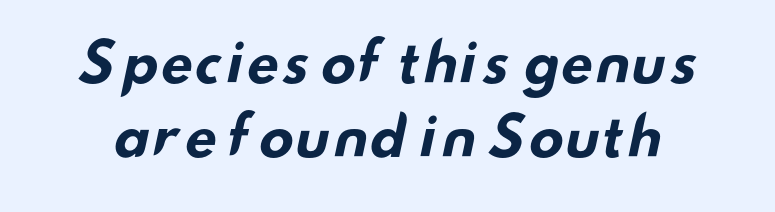
{"serif": "no", "bold": "yes", "weight": "bold", "width": "wide", "stroke_contrast": "low", "x_height": "small", "monospaced": "no", "underline": "no", "line_spacing": "normal", "line_spacing_ratio": 1.4, "letter_spacing": "normal", "letter_spacing_em": 0.0, "glyph_px": 53}
